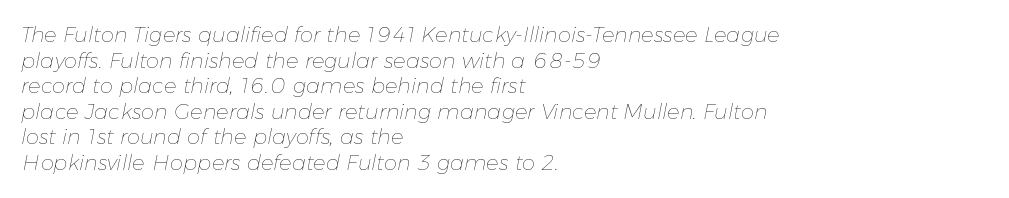
Q: Is the text bold? A: No.
Q: Is the text italic (slanted)? A: Yes, it leans right by about 11 degrees.
Q: Is the text underlined? A: No.
Q: How is the paragraph aligned? A: Left-aligned.
Q: Is the spacing between letters normal or unusually wide? A: Normal.
